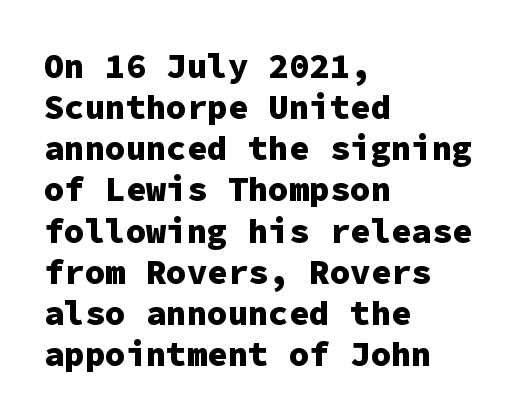
{"serif": "no", "italic": "no", "bold": "yes", "weight": "heavy", "width": "normal", "stroke_contrast": "low", "x_height": "medium", "monospaced": "yes", "underline": "no", "align": "left", "line_spacing_ratio": 1.21, "letter_spacing": "normal", "letter_spacing_em": 0.0, "glyph_px": 34}
